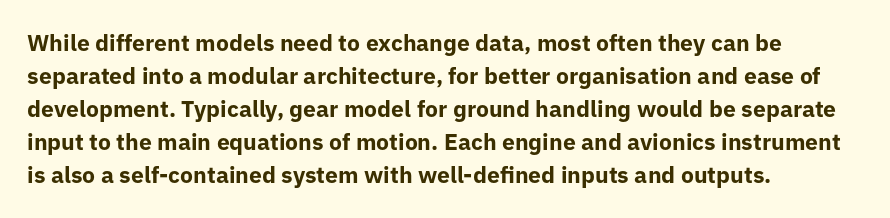
{"italic": "no", "bold": "yes", "underline": "no", "align": "left", "line_spacing": "normal", "line_spacing_ratio": 1.44, "letter_spacing": "normal", "letter_spacing_em": 0.0, "glyph_px": 23}
